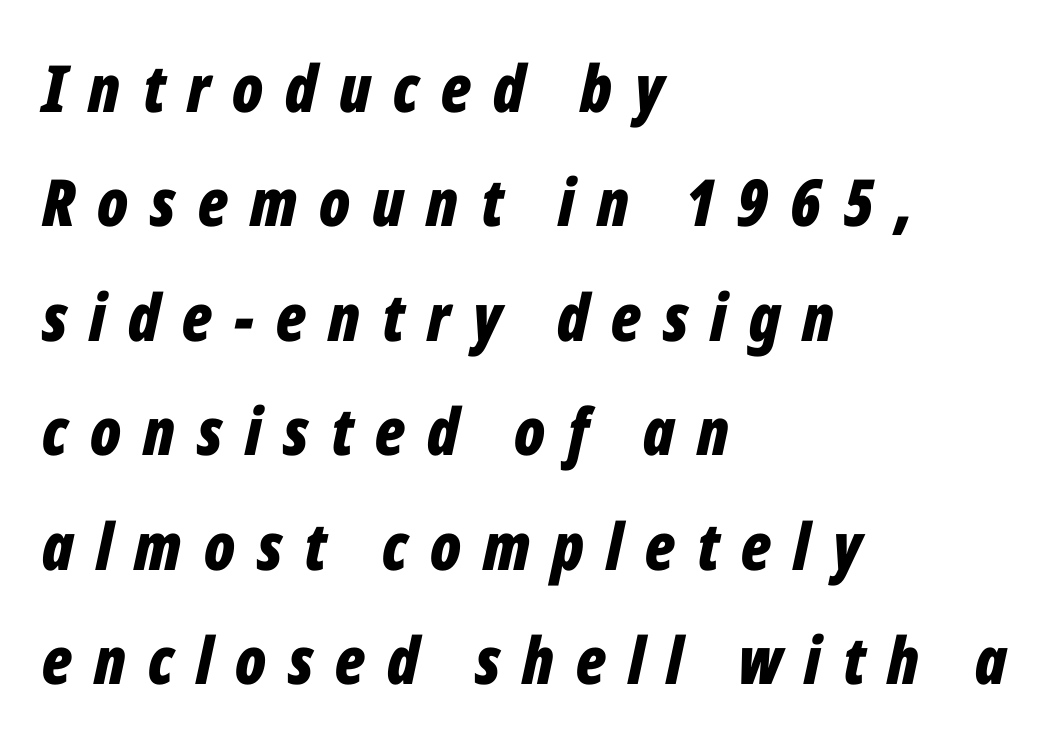
{"italic": "yes", "lean": "right", "slant_degrees": 12, "bold": "yes", "weight": "bold", "width": "condensed", "stroke_contrast": "low", "x_height": "medium", "monospaced": "no", "underline": "no", "align": "left", "line_spacing_ratio": 1.76, "letter_spacing": "wide", "letter_spacing_em": 0.34, "glyph_px": 65}
